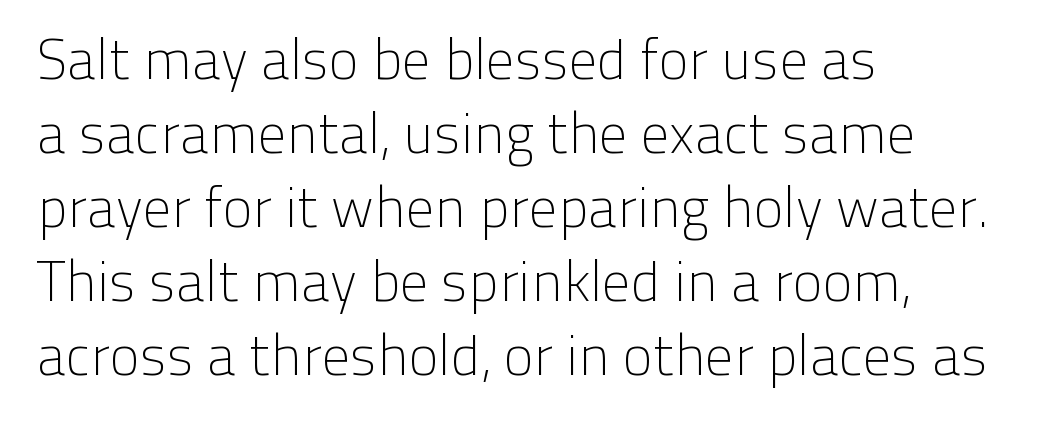
The image shows 56 px light sans-serif type, upright; set left-aligned, normal line spacing (1.32x), normal letter spacing, not underlined; low stroke contrast and a medium x-height.
